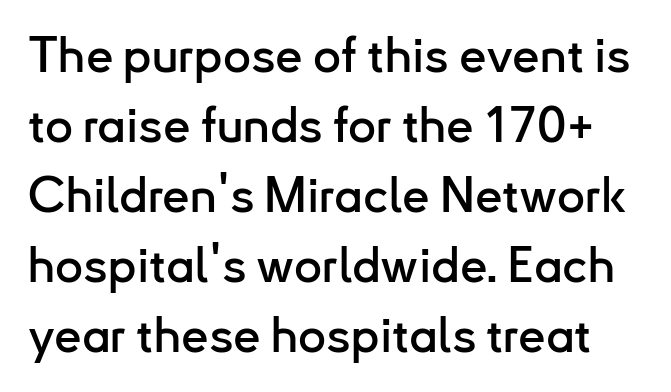
{"serif": "no", "italic": "no", "width": "normal", "stroke_contrast": "low", "x_height": "small", "monospaced": "no", "underline": "no", "line_spacing": "normal", "line_spacing_ratio": 1.43, "letter_spacing": "normal", "letter_spacing_em": 0.0, "glyph_px": 49}
